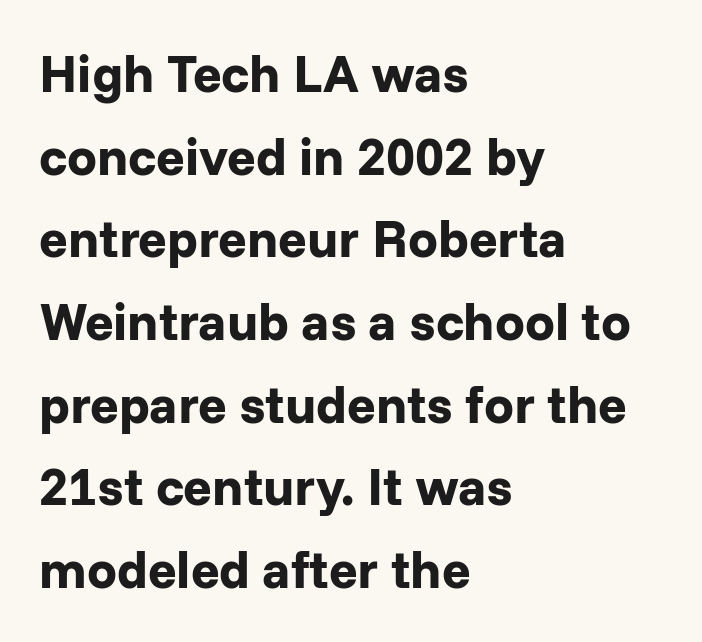
Rule under the text: the space is simply empty. Nope, no serifs anywhere on these letters. I'd describe the lettering as bold — thick and assertive. Looks like regular typesetting: each glyph gets only the width it needs. Vertical strokes here are truly vertical.
